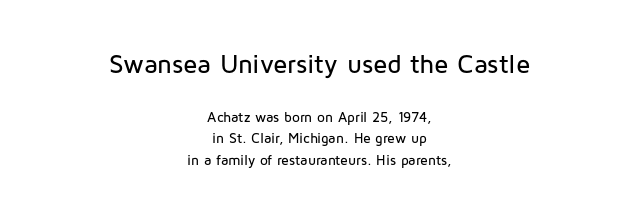
{"italic": "no", "underline": "no", "align": "center", "line_spacing": "normal", "line_spacing_ratio": 1.54, "letter_spacing": "normal", "letter_spacing_em": 0.0, "larger_block": "first", "size_ratio": 1.86, "glyph_px": 26}
